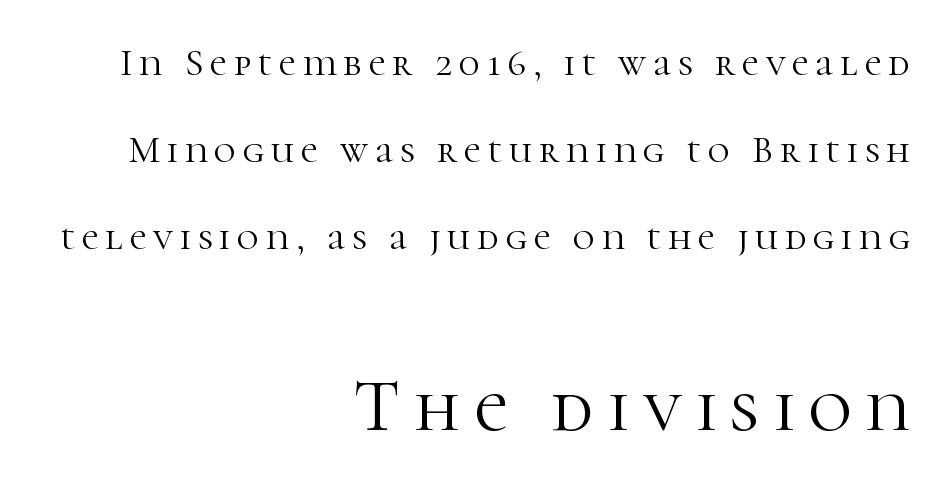
{"serif": "yes", "italic": "no", "bold": "no", "weight": "light", "width": "normal", "stroke_contrast": "high", "x_height": "medium", "monospaced": "no", "underline": "no", "align": "right", "line_spacing": "loose", "line_spacing_ratio": 2.29, "larger_block": "second", "size_ratio": 1.97, "glyph_px": 75}
